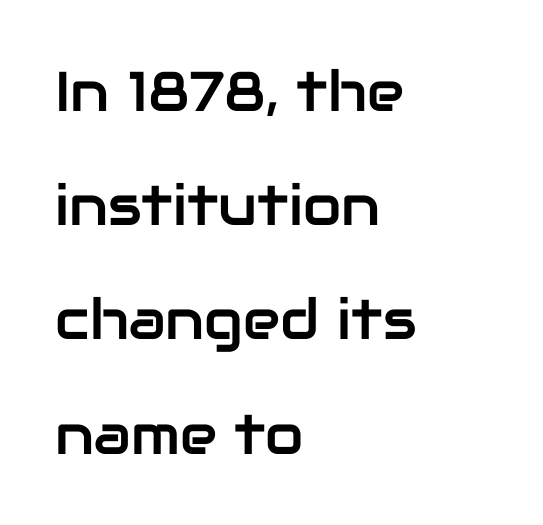
Q: Is the text italic (slanted)? A: No, it is upright.
Q: Is the typeface a serif or a sans-serif typeface? A: Sans-serif.
Q: Is the text underlined? A: No.
Q: How is the paragraph aligned? A: Left-aligned.
Q: Is the spacing between letters normal or unusually wide? A: Normal.
Q: Is the spacing between lines tight, normal or loose? A: Loose.
Q: Width (condensed, normal, or wide)? A: Normal.
Q: Stroke contrast? A: Low.
Q: x-height? A: Medium.
Q: Monospaced? A: No.
